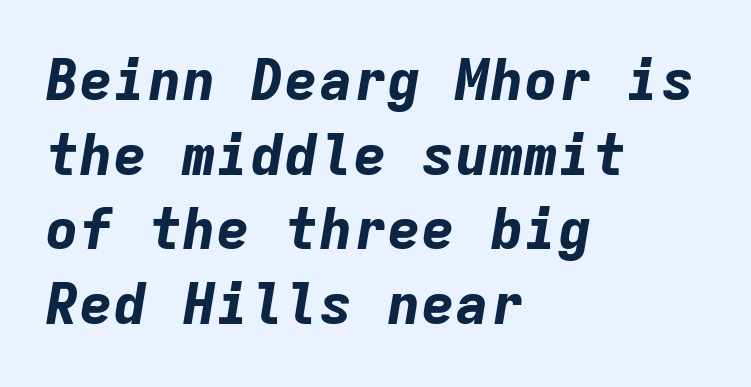
{"italic": "yes", "lean": "right", "slant_degrees": 9, "bold": "yes", "weight": "bold", "width": "normal", "stroke_contrast": "low", "x_height": "medium", "monospaced": "yes", "underline": "no", "align": "left", "line_spacing": "normal", "line_spacing_ratio": 1.31, "letter_spacing": "normal", "letter_spacing_em": 0.0, "glyph_px": 57}
